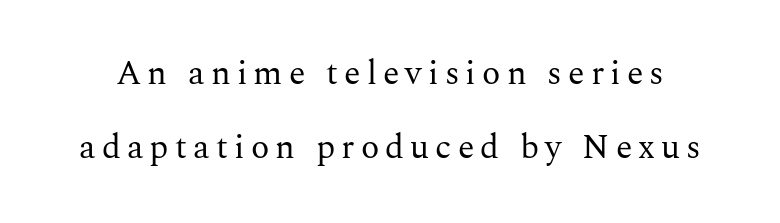
{"serif": "yes", "italic": "no", "bold": "no", "weight": "regular", "width": "normal", "stroke_contrast": "medium", "x_height": "medium", "monospaced": "no", "underline": "no", "line_spacing": "loose", "line_spacing_ratio": 2.18, "glyph_px": 34}
